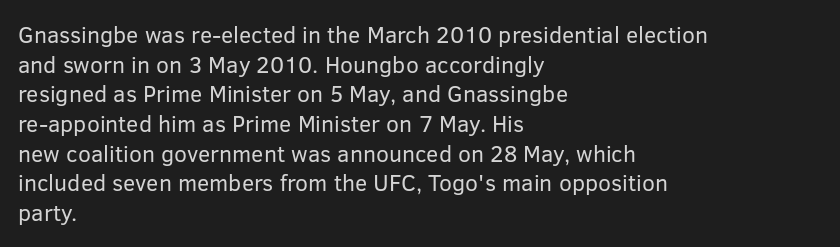
{"italic": "no", "bold": "no", "underline": "no", "align": "left", "line_spacing": "normal", "line_spacing_ratio": 1.29, "letter_spacing": "normal", "letter_spacing_em": 0.0, "glyph_px": 23}
